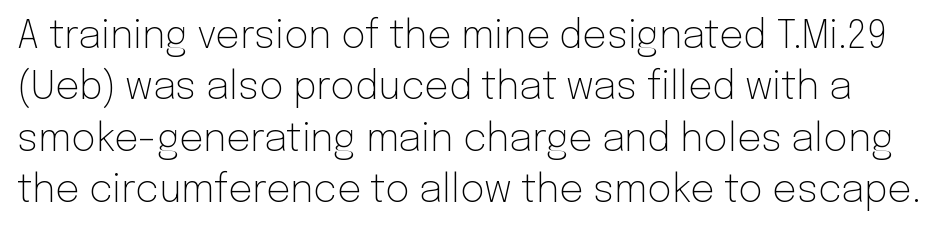
Is the type heavy? It reads as light-to-regular instead. Notice how the stems are strictly vertical — no italics here. Inter-character spacing is left at the font's built-in metrics. Unmarked baselines from the first word to the last. The block of text has a typical density, with ordinary space between rows.
